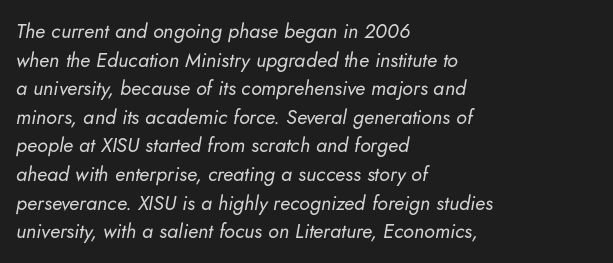
These lines keep a tight, regular rhythm from letter to letter. Glance below the letters and you will spot only blank space. Regular leading. A student would call this left alignment; a typographer would say flush left, rag right. These glyphs show unthickened strokes, regular width or finer.
